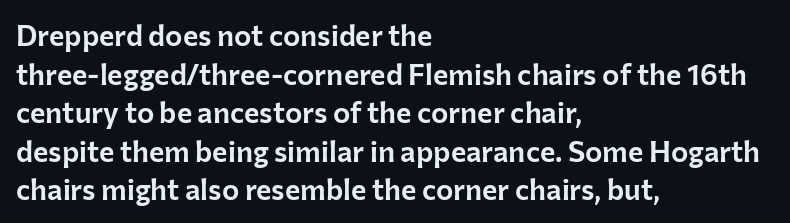
Q: Is the text italic (slanted)? A: No, it is upright.
Q: Is the typeface a serif or a sans-serif typeface? A: Sans-serif.
Q: Is the text underlined? A: No.
Q: How is the paragraph aligned? A: Left-aligned.
Q: Is the spacing between letters normal or unusually wide? A: Normal.
Q: Is the spacing between lines tight, normal or loose? A: Normal.
Q: Width (condensed, normal, or wide)? A: Normal.
Q: Stroke contrast? A: Low.
Q: x-height? A: Medium.
Q: Monospaced? A: No.
